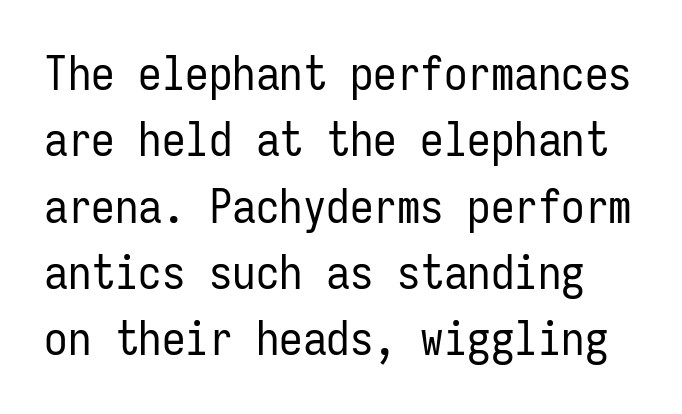
The strip under each line holds only bare page. Characters remain perfectly vertical along every line. Note the uniform advance width — an 'i' takes as much space as an 'm'. The passage shown is typeset with a sans-serif family.
